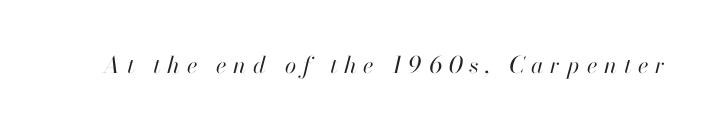
{"italic": "yes", "lean": "right", "slant_degrees": 13, "bold": "no", "underline": "no", "letter_spacing": "wide", "letter_spacing_em": 0.29, "glyph_px": 23}
